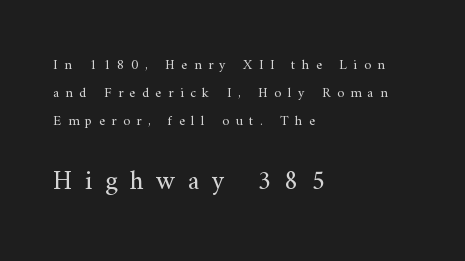
Which margin do the lines hug? The left one — the right edge is uneven. These lines have a slow, spaced-out rhythm from letter to letter. Of the two passages, the one underneath uses the larger point size. The passage shown stacks its lines with a broad gap. Each row of text sits above clean, open space.
